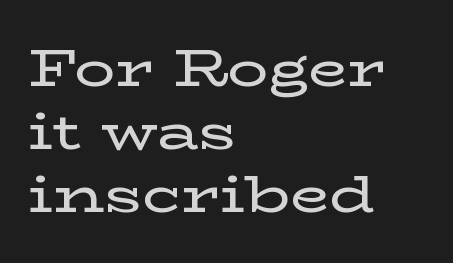
The face used here is proportionally spaced, like ordinary book or web type. Teacher's note: observe the even left margin — that is flush-left alignment. The designer went with a serif here, giving each stem small feet. The typography opts for an upright posture over an oblique one.
